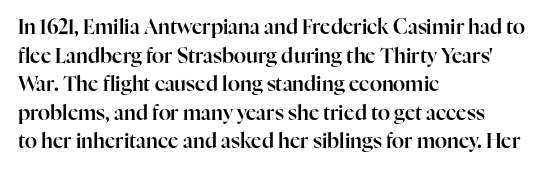
The image shows 20 px text type, upright; set left-aligned, normal line spacing (1.43x), normal letter spacing, not underlined.
